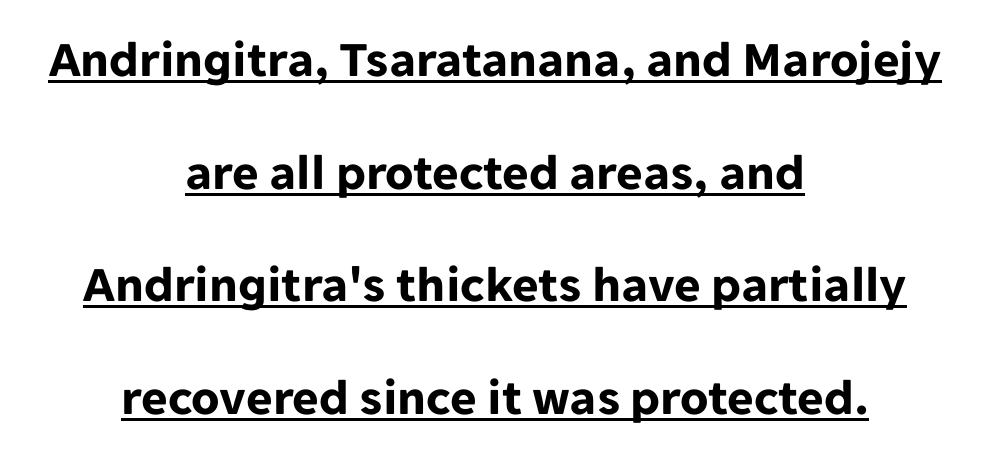
Q: Is the text bold? A: Yes.
Q: Is the text italic (slanted)? A: No, it is upright.
Q: Is the typeface a serif or a sans-serif typeface? A: Sans-serif.
Q: Is the text underlined? A: Yes.
Q: How is the paragraph aligned? A: Centered.
Q: Is the spacing between letters normal or unusually wide? A: Normal.
Q: Is the spacing between lines tight, normal or loose? A: Loose.
Q: Width (condensed, normal, or wide)? A: Normal.
Q: Stroke contrast? A: Low.
Q: x-height? A: Medium.
Q: Monospaced? A: No.
